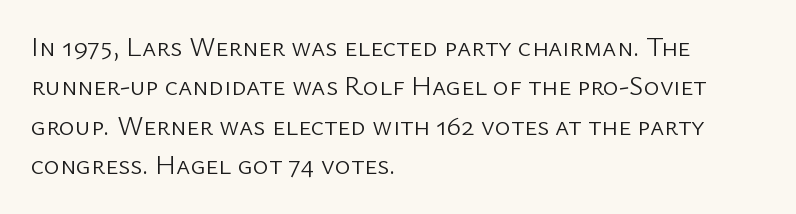
The image shows 27 px text type, upright; set left-aligned, normal line spacing (1.46x), normal letter spacing, not underlined.
